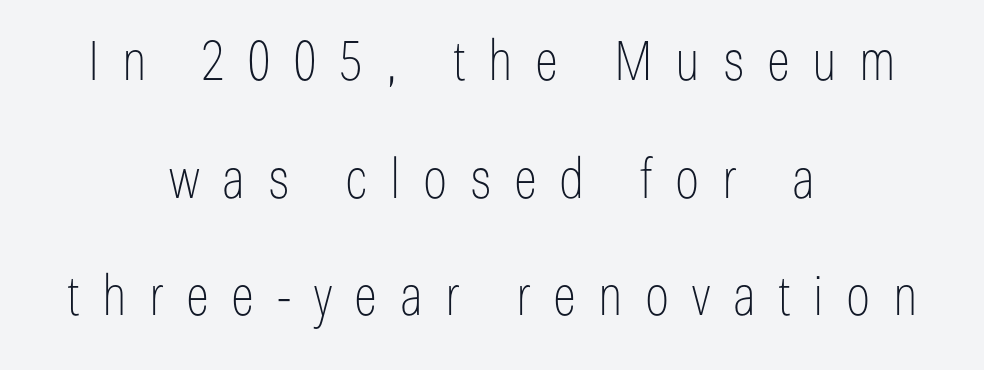
The image shows 55 px thin, condensed sans-serif type, upright; set centered, loose line spacing (2.14x), unusually wide letter spacing (+0.41 em), not underlined; low stroke contrast and a medium x-height.
